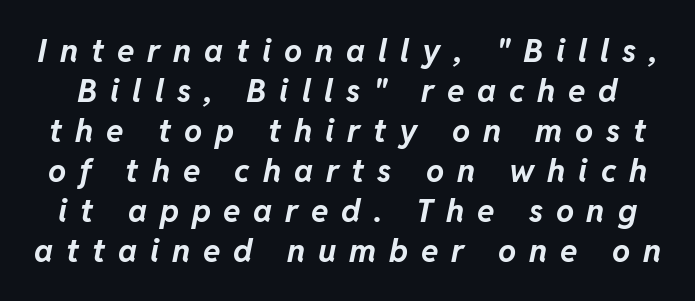
{"italic": "yes", "lean": "right", "slant_degrees": 11, "bold": "yes", "weight": "bold", "width": "normal", "stroke_contrast": "low", "x_height": "medium", "monospaced": "no", "underline": "no", "line_spacing": "normal", "line_spacing_ratio": 1.25, "letter_spacing": "wide", "letter_spacing_em": 0.4, "glyph_px": 32}
